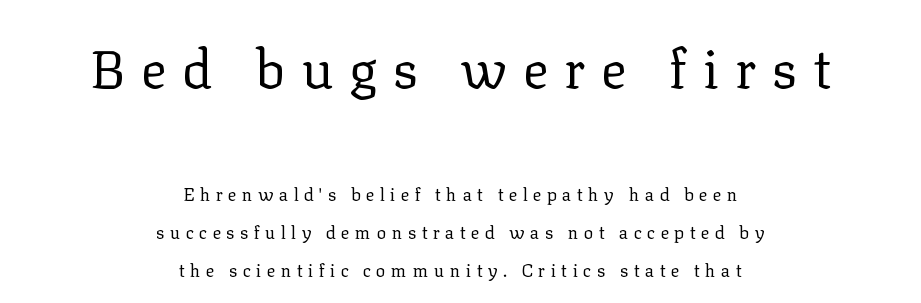
The axis of the letterforms is exactly vertical. Each letter's strokes conclude with small projecting serifs. Teacher's note: observe the equal gaps on both sides — that is centered alignment. The letters look calm and open, with moderate or lighter stems. Type size steps down from the first block to the second. What's the leading like? Stretched, with rows far apart.
